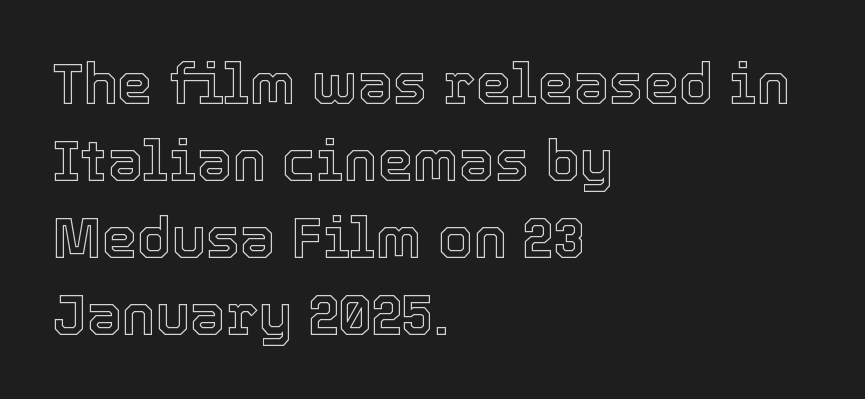
The image shows 57 px text type, upright; set left-aligned, normal line spacing (1.35x), normal letter spacing, not underlined; a medium x-height.
